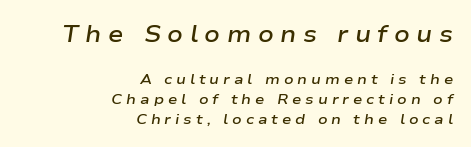
The image shows 23 px text type, italic (leaning right); set right-aligned, normal line spacing (1.42x), unusually wide letter spacing (+0.28 em), not underlined; the first (top) block is 1.64x larger.
